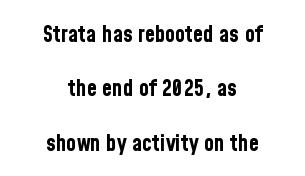
On the weight axis this lands at bold, roughly 700. The vertical gap from one line to the next is large. The area under the type is left untouched. Typeset on center — no edge is straight. Words appear dense and cohesive because spacing is normal.
